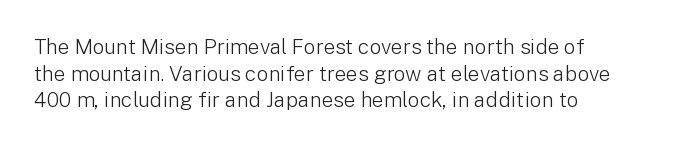
The image shows 21 px text type, upright; set left-aligned, normal line spacing (1.27x), normal letter spacing, not underlined.
